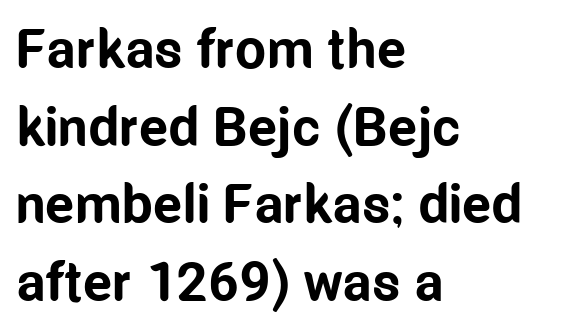
{"serif": "no", "italic": "no", "bold": "yes", "weight": "bold", "width": "condensed", "stroke_contrast": "low", "x_height": "medium", "monospaced": "no", "underline": "no", "align": "left", "line_spacing": "normal", "line_spacing_ratio": 1.41, "letter_spacing": "normal", "letter_spacing_em": 0.0, "glyph_px": 55}
